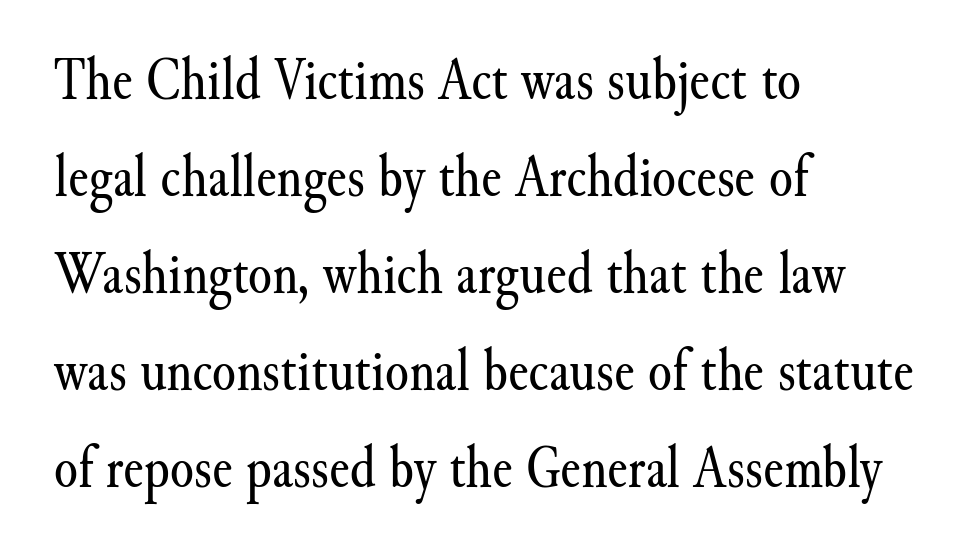
Q: Is the text bold? A: No.
Q: Is the text italic (slanted)? A: No, it is upright.
Q: Is the typeface a serif or a sans-serif typeface? A: Serif.
Q: Is the text underlined? A: No.
Q: How is the paragraph aligned? A: Left-aligned.
Q: Is the spacing between letters normal or unusually wide? A: Normal.
Q: Is the spacing between lines tight, normal or loose? A: Normal.
Q: Width (condensed, normal, or wide)? A: Normal.
Q: Stroke contrast? A: Medium.
Q: x-height? A: Small.
Q: Monospaced? A: No.
